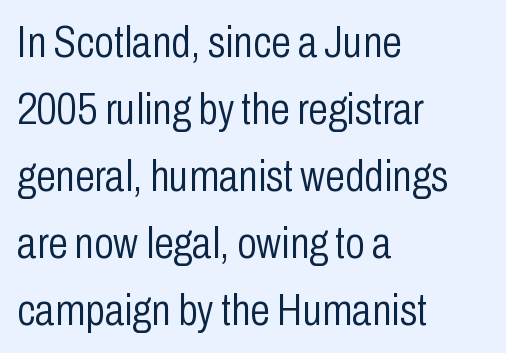
{"serif": "no", "italic": "no", "bold": "no", "weight": "light", "width": "condensed", "stroke_contrast": "low", "x_height": "medium", "monospaced": "no", "underline": "no", "align": "left", "line_spacing": "normal", "line_spacing_ratio": 1.49, "letter_spacing": "normal", "letter_spacing_em": 0.0, "glyph_px": 45}
